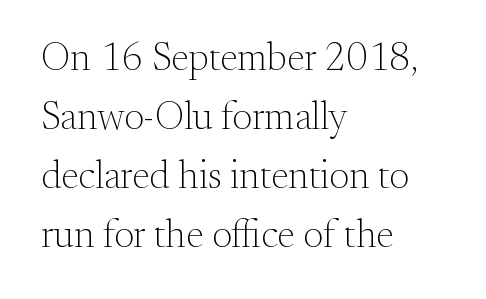
The image shows 39 px light serif type, upright; set left-aligned, normal line spacing (1.51x), normal letter spacing, not underlined; medium stroke contrast and a small x-height.
